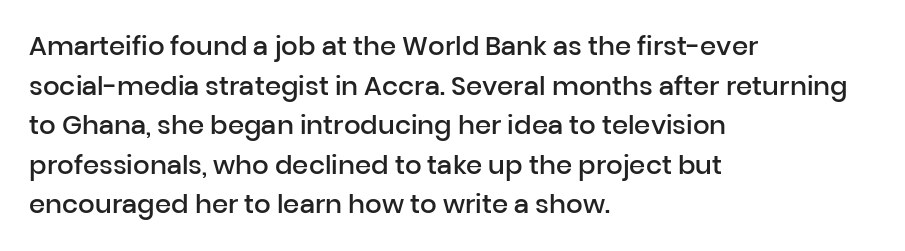
{"italic": "no", "bold": "semi", "underline": "no", "align": "left", "line_spacing": "normal", "line_spacing_ratio": 1.52, "letter_spacing": "normal", "letter_spacing_em": 0.0, "glyph_px": 26}
